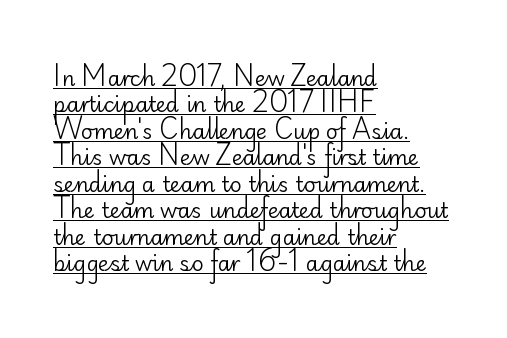
The image shows 21 px text type, upright; set left-aligned, normal line spacing (1.26x), normal letter spacing, underlined.
